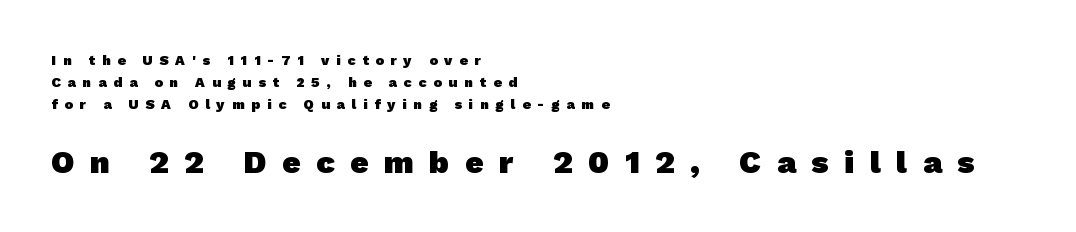
Q: Is the text bold? A: Yes.
Q: Is the typeface a serif or a sans-serif typeface? A: Sans-serif.
Q: Is the text underlined? A: No.
Q: How is the paragraph aligned? A: Left-aligned.
Q: Is the spacing between letters normal or unusually wide? A: Unusually wide.
Q: Is the spacing between lines tight, normal or loose? A: Normal.
Q: Which block of text is set in a larger size, the first (top) or the second (bottom)? A: The second (bottom) one.
Q: Width (condensed, normal, or wide)? A: Normal.
Q: Stroke contrast? A: Low.
Q: x-height? A: Medium.
Q: Monospaced? A: No.
